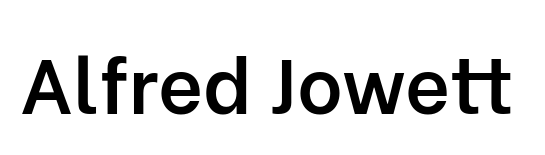
Q: Is the text bold? A: Semi-bold.
Q: Is the text italic (slanted)? A: No, it is upright.
Q: Is the typeface a serif or a sans-serif typeface? A: Sans-serif.
Q: Is the text underlined? A: No.
Q: Is the spacing between letters normal or unusually wide? A: Normal.
Q: Width (condensed, normal, or wide)? A: Normal.
Q: Stroke contrast? A: Low.
Q: x-height? A: Medium.
Q: Monospaced? A: No.
